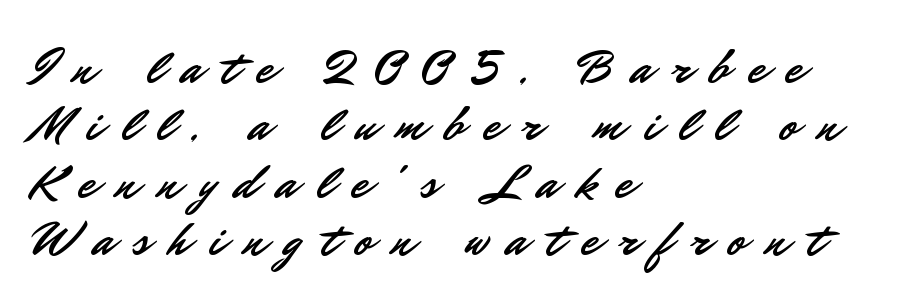
{"serif": "no", "width": "normal", "stroke_contrast": "low", "x_height": "small", "monospaced": "no", "underline": "no", "align": "left", "line_spacing_ratio": 1.17, "letter_spacing": "wide", "letter_spacing_em": 0.4, "glyph_px": 49}
